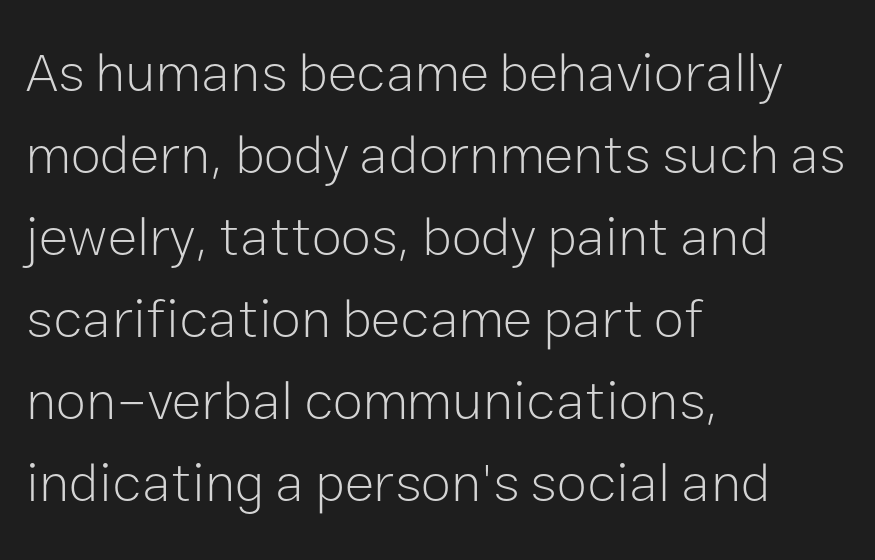
Type style note: lacks serifs. Standard letterfit; no display-style spreading of the glyphs. The space between consecutive lines is moderate. The passage shown is typed in a proportional face where columns would drift. The ragged edge is on the right, which tells us the setting is flush left.
